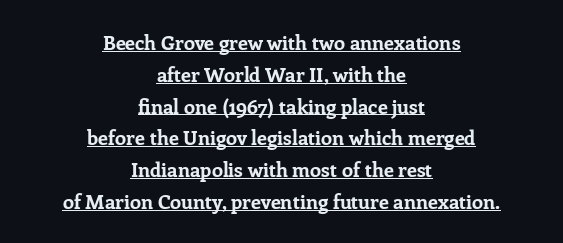
Short note: letters normally spaced. Honestly, the row spacing looks completely unremarkable. The lines are quadded center. Is the type bold? Yes — the strokes are clearly thick and heavy.
